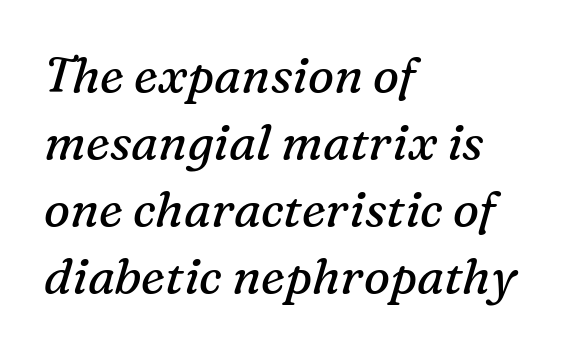
The passage shown leans; its letterforms are oblique. Note the varied advance widths — an 'i' is clearly narrower than an 'm'. Descenders hang freely into open space. The face used here is seriffed, in the tradition of book romans.
